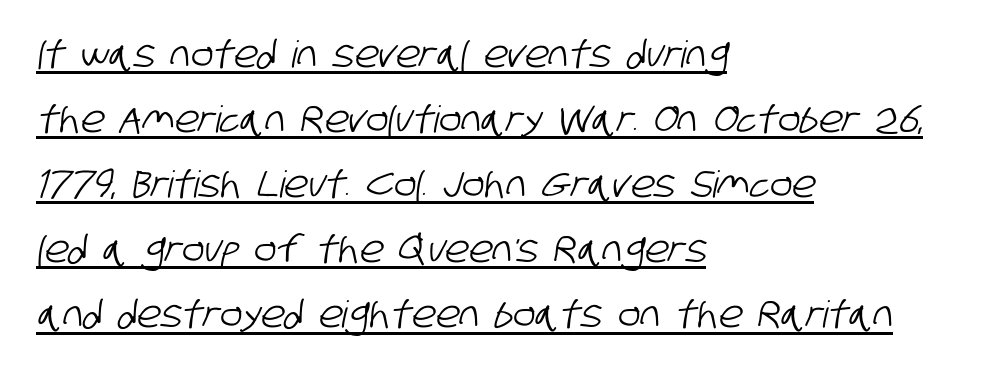
The image shows 37 px condensed sans-serif type; set left-aligned, line spacing 1.76x, normal letter spacing, underlined; low stroke contrast and a large x-height.
